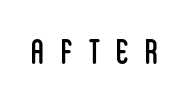
The image shows 35 px regular-weight, condensed sans-serif type, upright; set unusually wide letter spacing (+0.5 em), not underlined; low stroke contrast and a large x-height.
